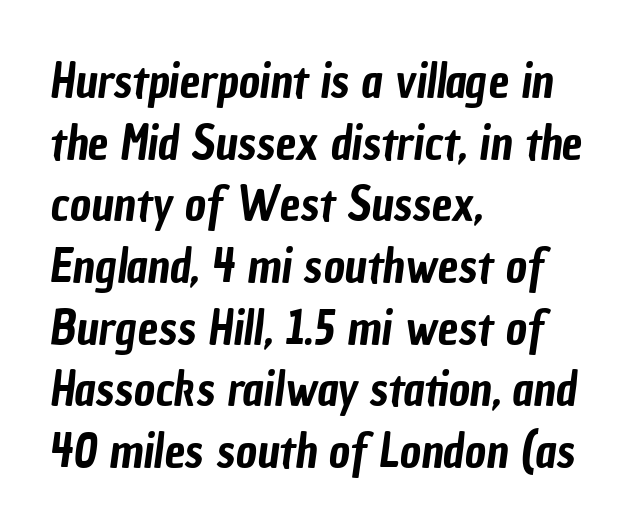
{"serif": "no", "width": "condensed", "stroke_contrast": "low", "x_height": "medium", "monospaced": "no", "underline": "no", "align": "left", "line_spacing": "normal", "line_spacing_ratio": 1.34, "letter_spacing": "normal", "letter_spacing_em": 0.0, "glyph_px": 46}
